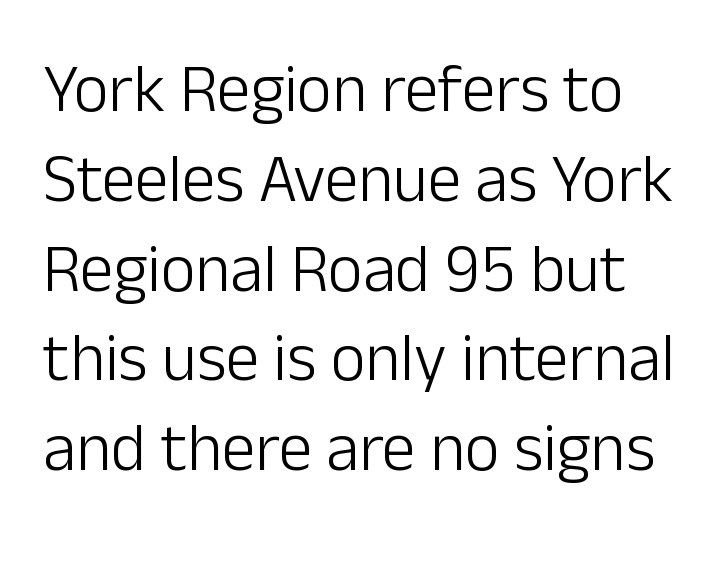
{"serif": "no", "italic": "no", "bold": "no", "weight": "light", "width": "normal", "stroke_contrast": "low", "x_height": "medium", "monospaced": "no", "underline": "no", "line_spacing": "normal", "line_spacing_ratio": 1.34, "letter_spacing": "normal", "letter_spacing_em": 0.0, "glyph_px": 67}
